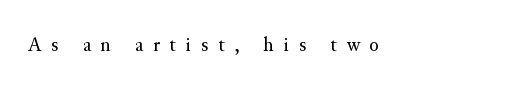
The image shows 22 px text type, upright; set unusually wide letter spacing (+0.44 em), not underlined.
